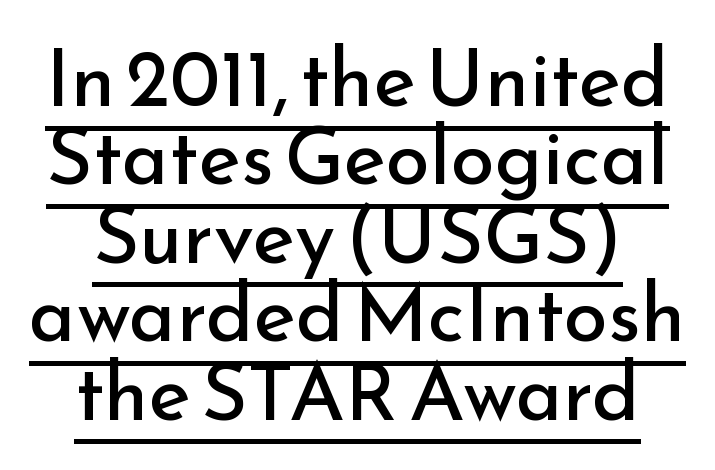
Q: Is the text bold? A: No.
Q: Is the text italic (slanted)? A: No, it is upright.
Q: Is the typeface a serif or a sans-serif typeface? A: Sans-serif.
Q: Is the text underlined? A: Yes.
Q: How is the paragraph aligned? A: Centered.
Q: Is the spacing between letters normal or unusually wide? A: Normal.
Q: Is the spacing between lines tight, normal or loose? A: Tight.
Q: Width (condensed, normal, or wide)? A: Normal.
Q: Stroke contrast? A: Low.
Q: x-height? A: Small.
Q: Monospaced? A: No.
